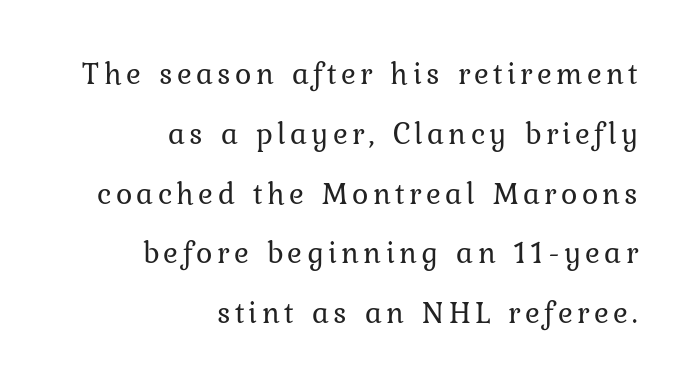
{"serif": "yes", "italic": "no", "bold": "no", "weight": "regular", "width": "normal", "stroke_contrast": "low", "x_height": "medium", "monospaced": "no", "underline": "no", "align": "right", "line_spacing": "loose", "line_spacing_ratio": 1.93, "glyph_px": 31}
